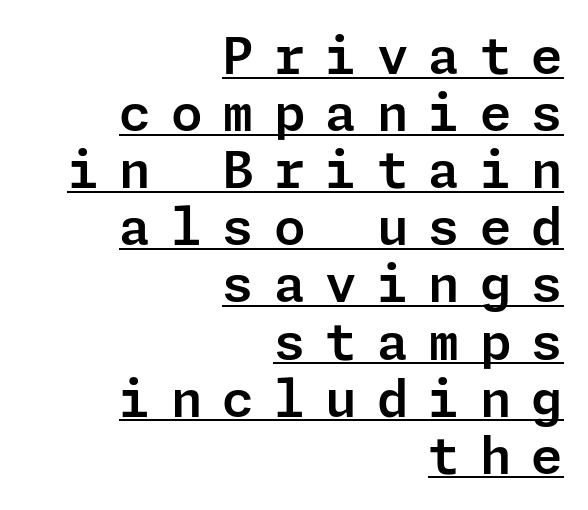
The tracking jumps out immediately: characters are airy and widely separated. Summary of vertical rhythm: compact, with narrow interline spacing. Which margin do the lines hug? The right one — the left edge is uneven. The font's upright variant was chosen for this text.
